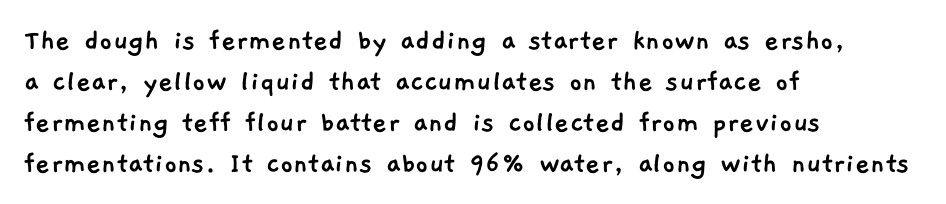
Q: Is the typeface a serif or a sans-serif typeface? A: Sans-serif.
Q: Is the text underlined? A: No.
Q: How is the paragraph aligned? A: Left-aligned.
Q: Is the spacing between letters normal or unusually wide? A: Normal.
Q: Is the spacing between lines tight, normal or loose? A: Normal.
Q: Width (condensed, normal, or wide)? A: Normal.
Q: Stroke contrast? A: Low.
Q: x-height? A: Medium.
Q: Monospaced? A: No.
